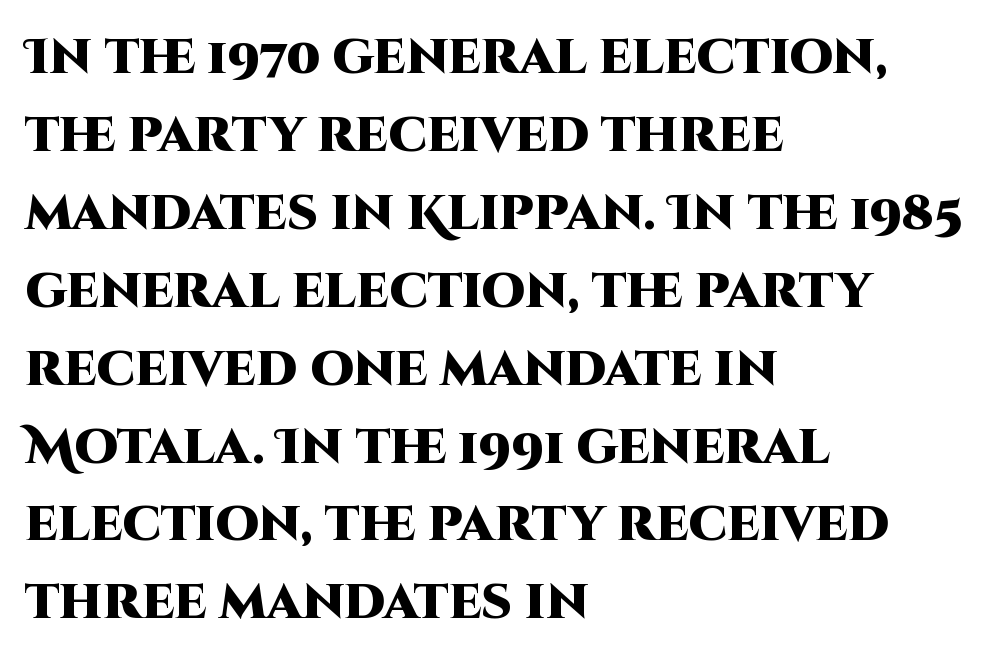
The image shows 49 px heavy sans-serif type, upright; set left-aligned, normal line spacing (1.59x), normal letter spacing, not underlined; high stroke contrast and a large x-height.
